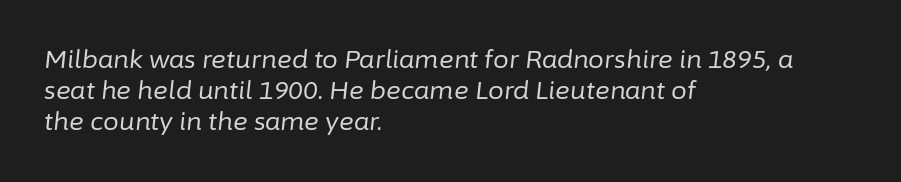
Q: Is the text bold? A: No.
Q: Is the text italic (slanted)? A: Yes, it leans right by about 6 degrees.
Q: Is the text underlined? A: No.
Q: How is the paragraph aligned? A: Left-aligned.
Q: Is the spacing between letters normal or unusually wide? A: Normal.
Q: Is the spacing between lines tight, normal or loose? A: Normal.
